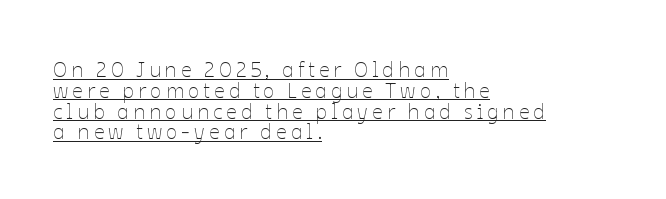
{"italic": "no", "bold": "no", "underline": "yes", "align": "left", "line_spacing": "tight", "line_spacing_ratio": 0.99, "letter_spacing": "wide", "letter_spacing_em": 0.2, "glyph_px": 21}
